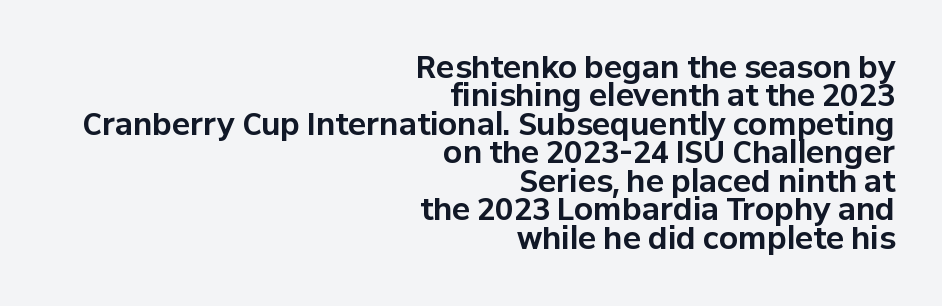
{"serif": "no", "italic": "no", "bold": "yes", "weight": "bold", "width": "normal", "stroke_contrast": "low", "x_height": "medium", "monospaced": "no", "underline": "no", "align": "right", "line_spacing": "tight", "line_spacing_ratio": 0.95, "letter_spacing": "normal", "letter_spacing_em": 0.0, "glyph_px": 30}
